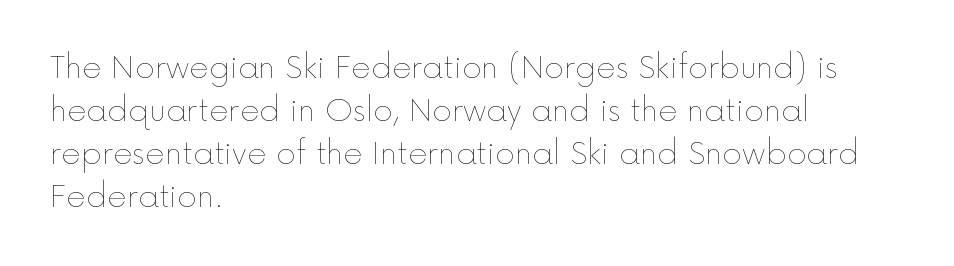
Q: Is the text bold? A: No.
Q: Is the text italic (slanted)? A: No, it is upright.
Q: Is the text underlined? A: No.
Q: How is the paragraph aligned? A: Left-aligned.
Q: Is the spacing between letters normal or unusually wide? A: Normal.
Q: Is the spacing between lines tight, normal or loose? A: Normal.
Q: Width (condensed, normal, or wide)? A: Normal.
Q: x-height? A: Medium.
Q: Monospaced? A: No.
